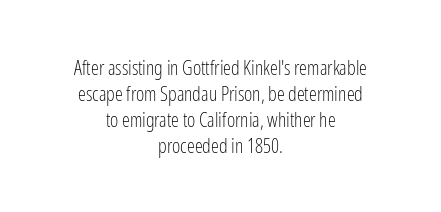
{"italic": "no", "bold": "no", "underline": "no", "align": "center", "line_spacing": "normal", "line_spacing_ratio": 1.3, "letter_spacing": "normal", "letter_spacing_em": 0.0, "glyph_px": 20}
